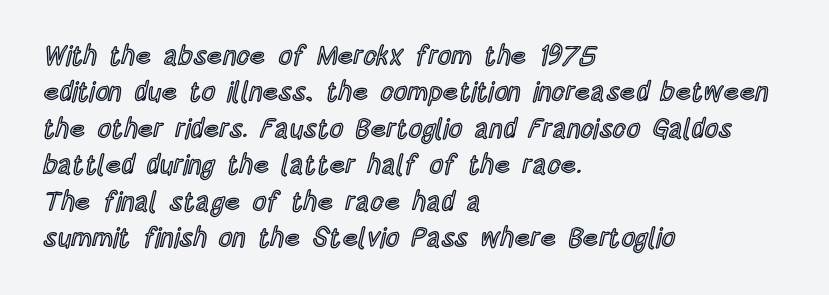
Tracking value appears to be zero — textbook default spacing. A clean baseline with only descenders dipping below it. Is the block centered? No — it sits flush against the left margin. Notice how descenders clear the ascenders below comfortably — that's standard leading.
